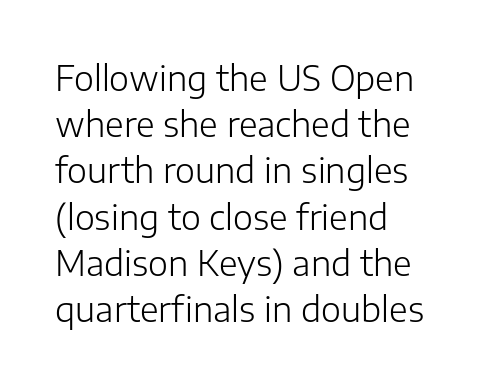
Q: Is the text bold? A: No.
Q: Is the text italic (slanted)? A: No, it is upright.
Q: Is the typeface a serif or a sans-serif typeface? A: Sans-serif.
Q: Is the text underlined? A: No.
Q: How is the paragraph aligned? A: Left-aligned.
Q: Is the spacing between letters normal or unusually wide? A: Normal.
Q: Is the spacing between lines tight, normal or loose? A: Normal.
Q: Width (condensed, normal, or wide)? A: Normal.
Q: Stroke contrast? A: Low.
Q: x-height? A: Medium.
Q: Monospaced? A: No.
